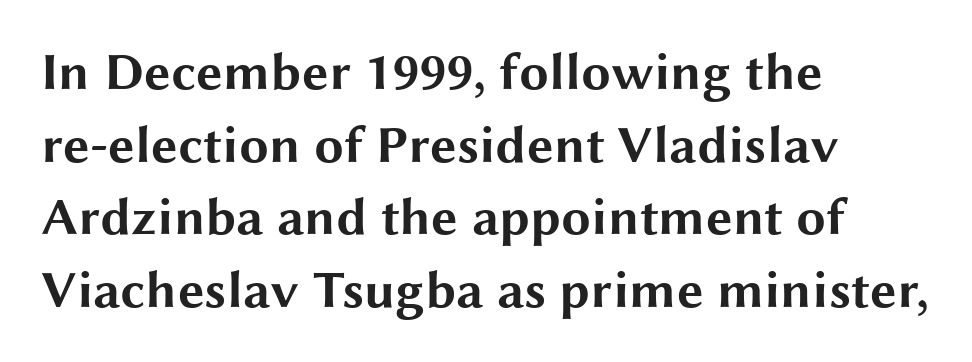
Q: Is the text bold? A: Yes.
Q: Is the text italic (slanted)? A: No, it is upright.
Q: Is the typeface a serif or a sans-serif typeface? A: Sans-serif.
Q: Is the text underlined? A: No.
Q: How is the paragraph aligned? A: Left-aligned.
Q: Is the spacing between letters normal or unusually wide? A: Normal.
Q: Is the spacing between lines tight, normal or loose? A: Normal.
Q: Width (condensed, normal, or wide)? A: Wide.
Q: Stroke contrast? A: Medium.
Q: x-height? A: Medium.
Q: Monospaced? A: No.
